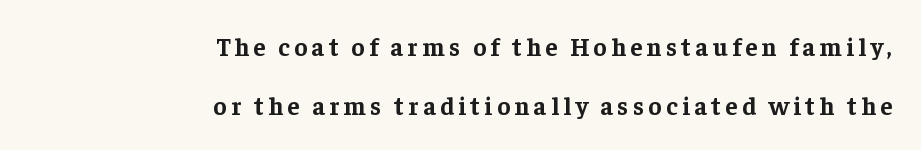
Quick note: interline space is abundant. The specimen reads as upright at a glance. The text block is weighted toward the right margin, trailing off unevenly leftward. As a designer I'd log this as weight 700, bold. Honestly, there is no underline to notice here at all.
